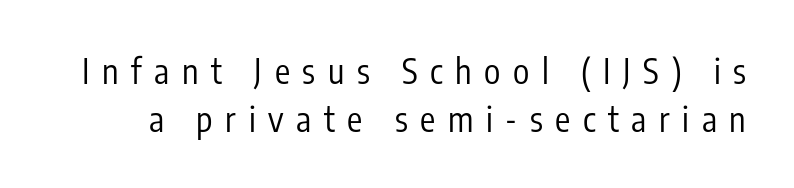
Q: Is the text bold? A: No.
Q: Is the text italic (slanted)? A: No, it is upright.
Q: Is the typeface a serif or a sans-serif typeface? A: Sans-serif.
Q: Is the text underlined? A: No.
Q: Is the spacing between letters normal or unusually wide? A: Unusually wide.
Q: Is the spacing between lines tight, normal or loose? A: Normal.
Q: Width (condensed, normal, or wide)? A: Condensed.
Q: Stroke contrast? A: Low.
Q: x-height? A: Medium.
Q: Monospaced? A: No.
